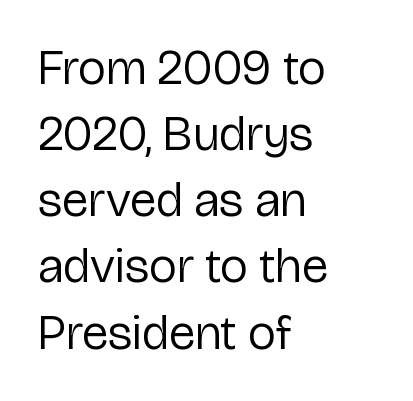
The image shows 49 px regular-weight sans-serif type, upright; set left-aligned, normal line spacing (1.35x), normal letter spacing, not underlined; low stroke contrast and a medium x-height.
